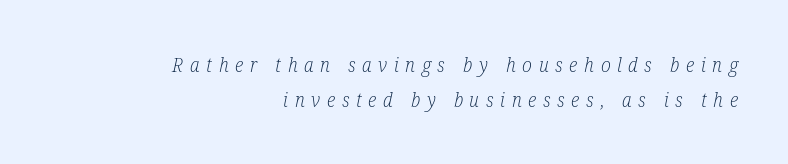
Q: Is the text bold? A: No.
Q: Is the text italic (slanted)? A: Yes, it leans right by about 12 degrees.
Q: Is the text underlined? A: No.
Q: How is the paragraph aligned? A: Right-aligned.
Q: Is the spacing between letters normal or unusually wide? A: Unusually wide.
